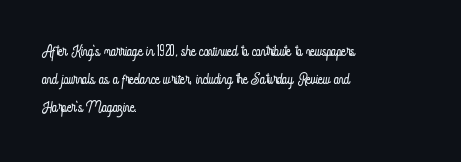
Nobody drew a line under any word here. The lines sit at an ordinary, default distance from one another. Summary of weight: not heavy and not bold.
